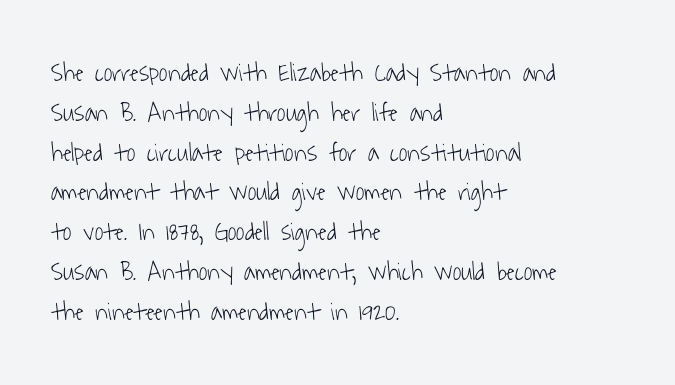
Q: Is the text bold? A: No.
Q: Is the text underlined? A: No.
Q: How is the paragraph aligned? A: Left-aligned.
Q: Is the spacing between letters normal or unusually wide? A: Normal.
Q: Is the spacing between lines tight, normal or loose? A: Normal.
